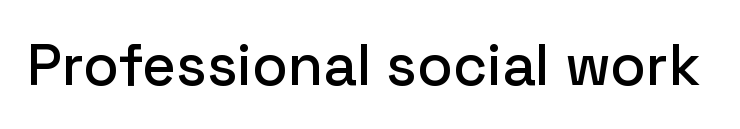
Q: Is the text italic (slanted)? A: No, it is upright.
Q: Is the typeface a serif or a sans-serif typeface? A: Sans-serif.
Q: Is the text underlined? A: No.
Q: Is the spacing between letters normal or unusually wide? A: Normal.
Q: Width (condensed, normal, or wide)? A: Normal.
Q: Stroke contrast? A: Low.
Q: x-height? A: Medium.
Q: Monospaced? A: No.
